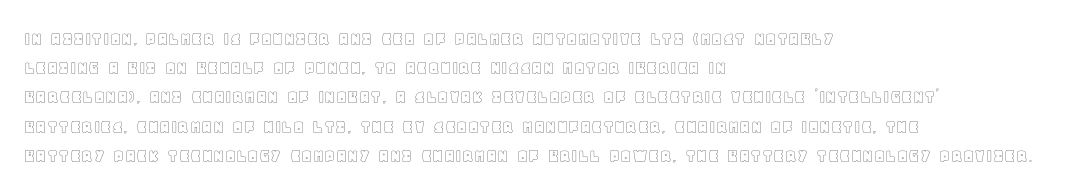
Q: Is the text italic (slanted)? A: No, it is upright.
Q: Is the text underlined? A: No.
Q: How is the paragraph aligned? A: Left-aligned.
Q: Is the spacing between letters normal or unusually wide? A: Normal.
Q: Is the spacing between lines tight, normal or loose? A: Normal.
